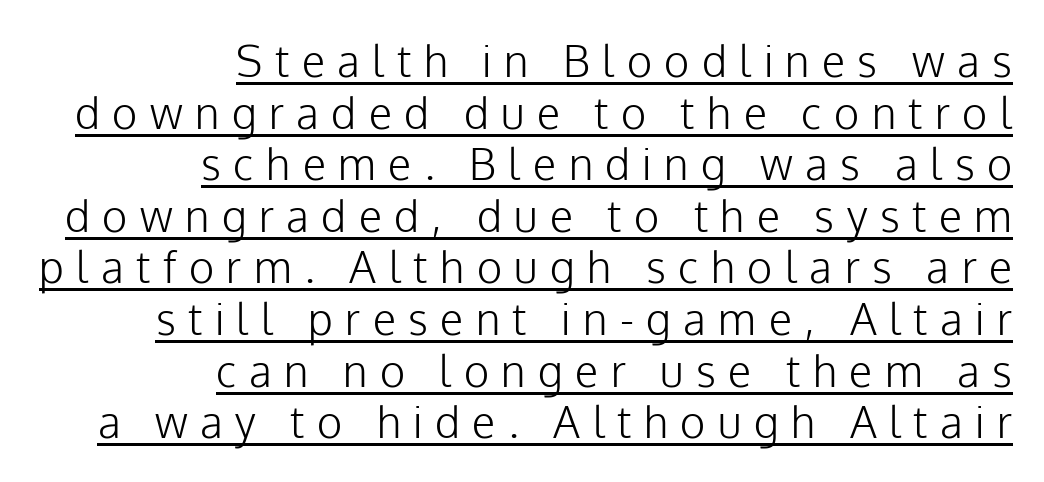
The image shows 43 px light sans-serif type, upright; set right-aligned, line spacing 1.2x, unusually wide letter spacing (+0.29 em), underlined; low stroke contrast and a medium x-height.
